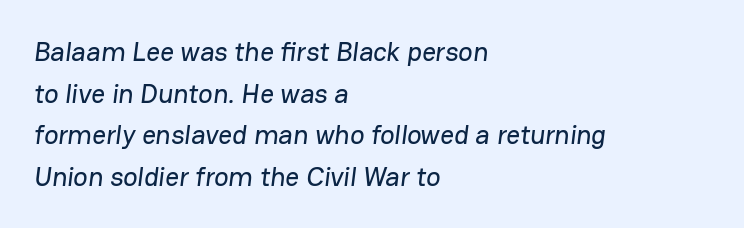
Does the leading feel generous? No, just average. The lines in this sample share a left origin and differ only in where they stop. The specimen omits any rule beneath the text block's lines. The horizontal fit of the characters is conventional and even.
